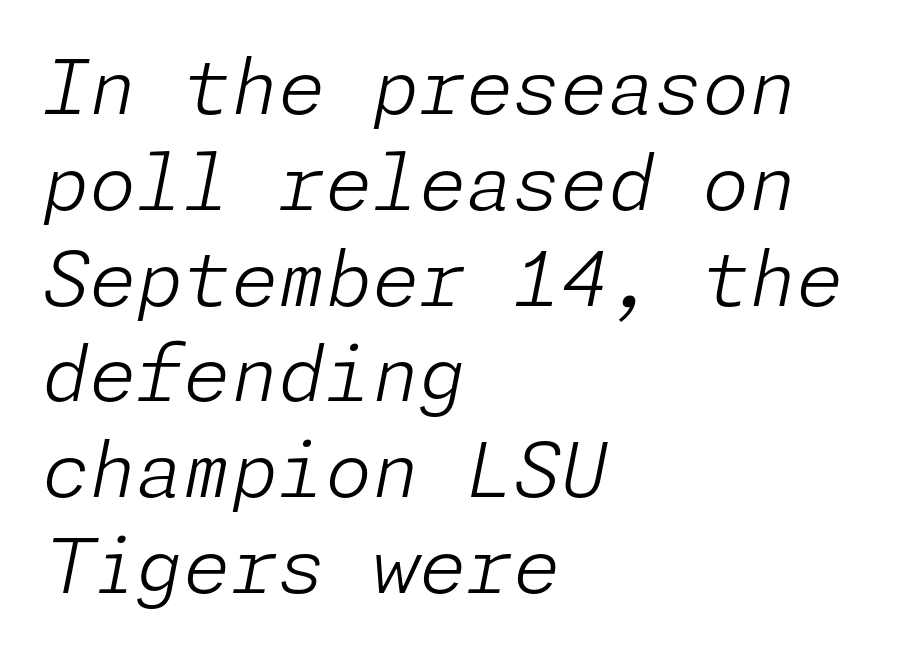
Q: Is the text bold? A: No.
Q: Is the text italic (slanted)? A: Yes, it leans right by about 11 degrees.
Q: Is the text underlined? A: No.
Q: How is the paragraph aligned? A: Left-aligned.
Q: Is the spacing between letters normal or unusually wide? A: Normal.
Q: Is the spacing between lines tight, normal or loose? A: Normal.
Q: Width (condensed, normal, or wide)? A: Normal.
Q: Stroke contrast? A: Low.
Q: x-height? A: Medium.
